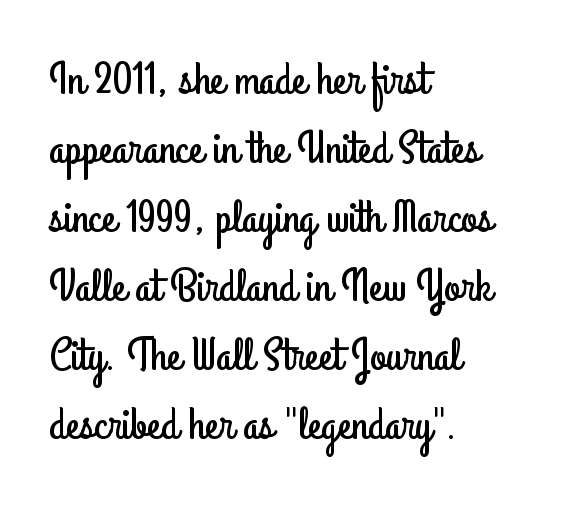
{"serif": "no", "width": "condensed", "stroke_contrast": "low", "x_height": "small", "monospaced": "no", "underline": "no", "align": "left", "line_spacing": "normal", "line_spacing_ratio": 1.5, "letter_spacing": "normal", "letter_spacing_em": 0.0, "glyph_px": 46}
